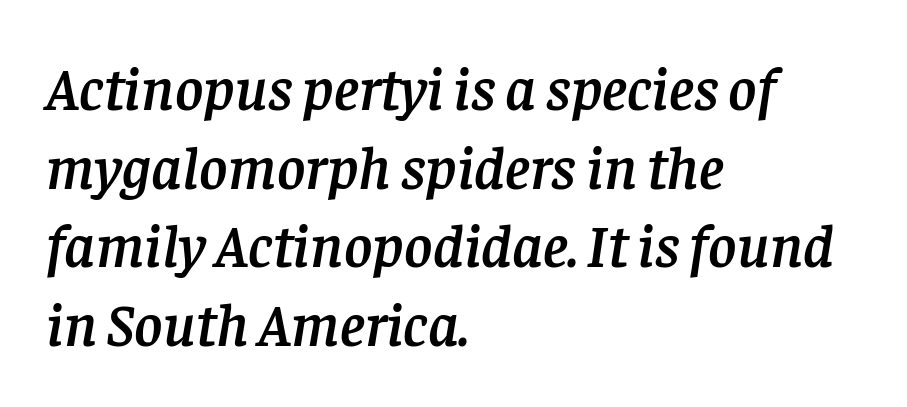
Slanted lettering throughout. These lines keep a tight, regular rhythm from letter to letter. Underline: absent. Old-style or modern, the face here clearly has serifs.
